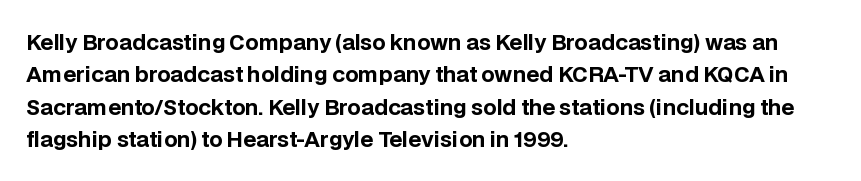
Q: Is the text bold? A: Yes.
Q: Is the text italic (slanted)? A: No, it is upright.
Q: Is the text underlined? A: No.
Q: How is the paragraph aligned? A: Left-aligned.
Q: Is the spacing between letters normal or unusually wide? A: Normal.
Q: Is the spacing between lines tight, normal or loose? A: Normal.
